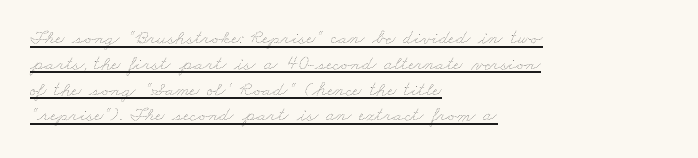
Q: Is the text bold? A: No.
Q: Is the text underlined? A: Yes.
Q: How is the paragraph aligned? A: Left-aligned.
Q: Is the spacing between letters normal or unusually wide? A: Normal.
Q: Is the spacing between lines tight, normal or loose? A: Normal.
